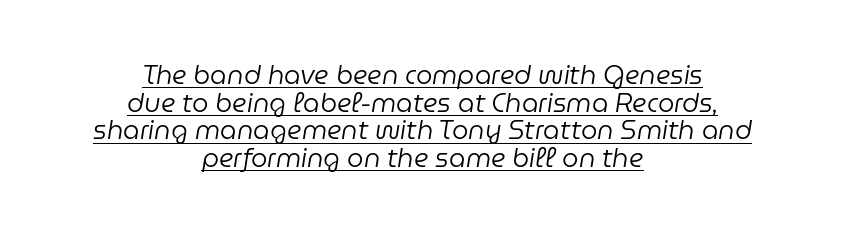
{"italic": "yes", "lean": "right", "slant_degrees": 9, "bold": "no", "underline": "yes", "align": "center", "line_spacing": "tight", "line_spacing_ratio": 1.06, "letter_spacing": "normal", "letter_spacing_em": 0.0, "glyph_px": 26}
